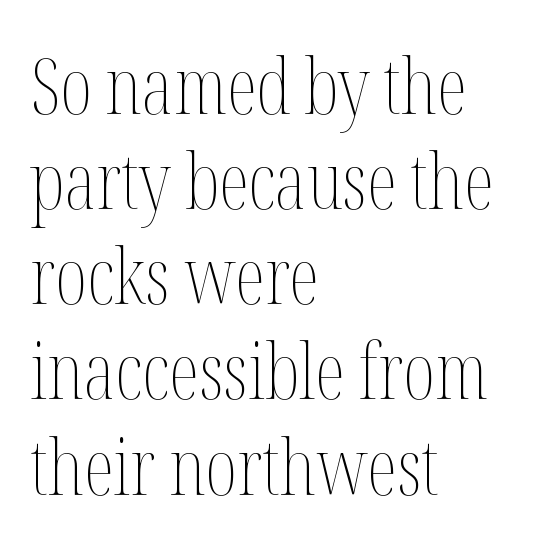
Bold? No — there's no thickening of the strokes. Horizontally, the lines are justified to the leading edge only. Tracking value appears to be zero — textbook default spacing. The strip under each line holds only bare page. Nope, not italic — everything's standing straight. Spacing verdict: proportional, widths tailored to each character.
